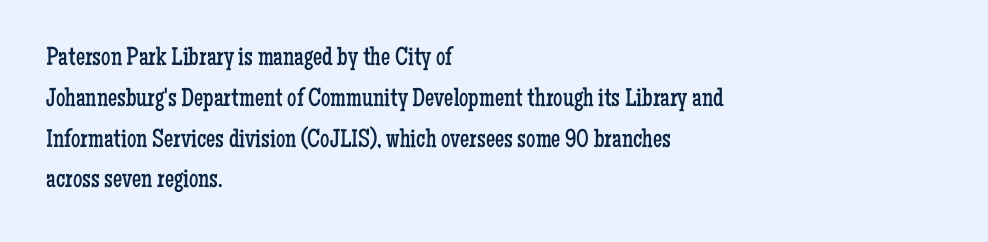
{"italic": "no", "bold": "no", "underline": "no", "align": "left", "line_spacing": "normal", "line_spacing_ratio": 1.57, "letter_spacing": "normal", "letter_spacing_em": 0.0, "glyph_px": 26}
